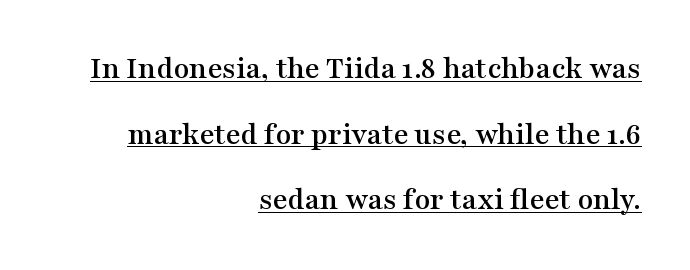
Is the block centered? No — it sits flush against the right margin. Has an underline been added? It has. Rows of type keep a wide berth in the vertical direction. Proportional: the letters do not fall into vertical columns.
